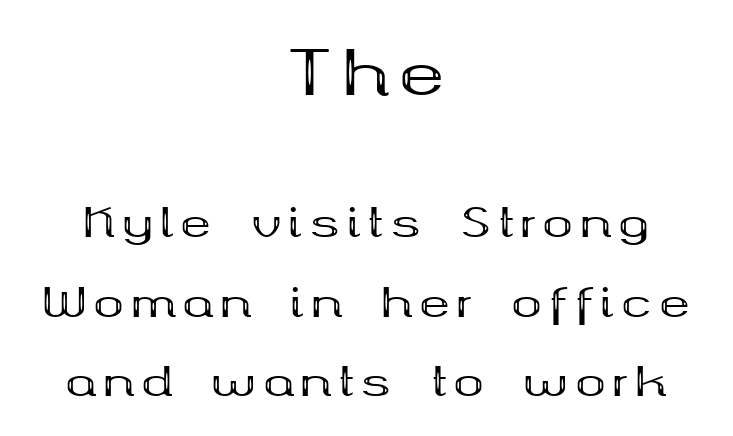
The image shows 61 px bold, wide serif type, upright; set centered, loose line spacing (1.94x), not underlined; the first (top) block is 1.49x larger; medium stroke contrast and a medium x-height.
